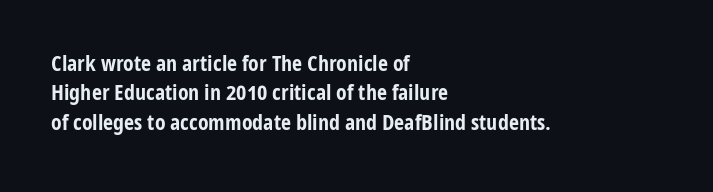
Every character sits straight up, as roman type does. Visually the block forms a straight wall on the left and a jagged coastline on the right. I'd describe the lettering as bold — thick and assertive. Unmarked baselines from the first word to the last.
